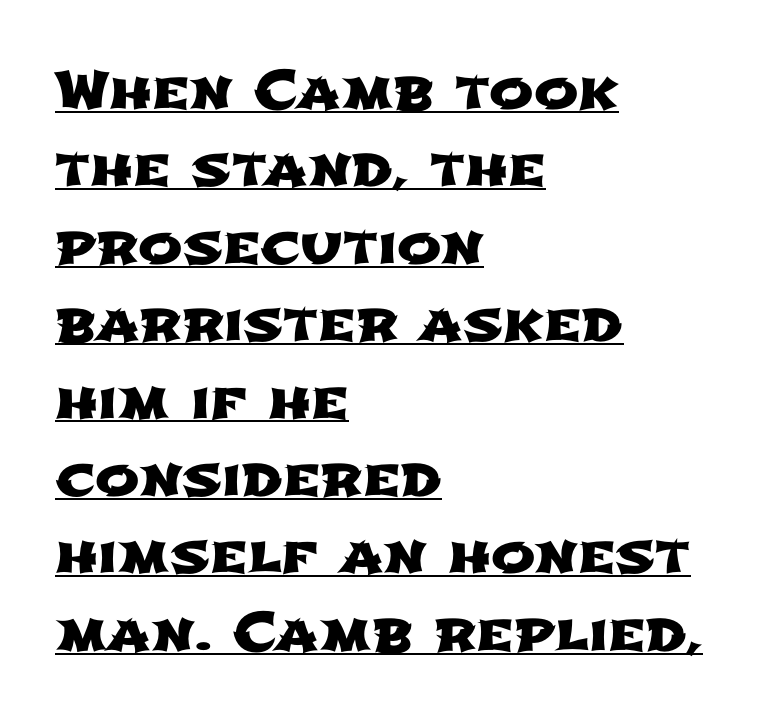
Q: Is the typeface a serif or a sans-serif typeface? A: Sans-serif.
Q: Is the text underlined? A: Yes.
Q: How is the paragraph aligned? A: Left-aligned.
Q: Is the spacing between letters normal or unusually wide? A: Normal.
Q: Is the spacing between lines tight, normal or loose? A: Normal.
Q: Width (condensed, normal, or wide)? A: Wide.
Q: Stroke contrast? A: Low.
Q: x-height? A: Medium.
Q: Monospaced? A: No.
